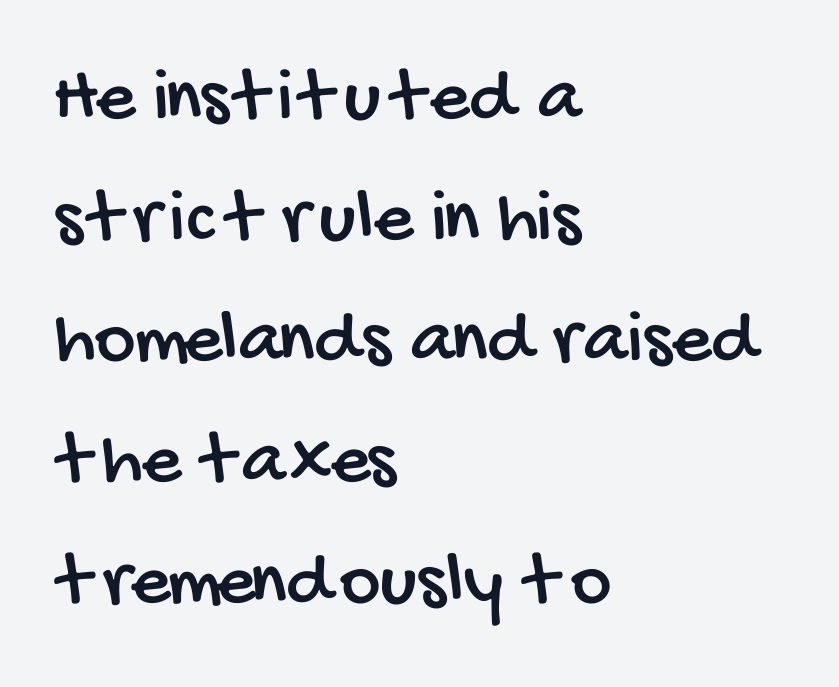
{"serif": "no", "width": "condensed", "stroke_contrast": "low", "x_height": "large", "monospaced": "no", "underline": "no", "align": "left", "line_spacing": "normal", "line_spacing_ratio": 1.55, "letter_spacing": "normal", "letter_spacing_em": 0.0, "glyph_px": 78}
